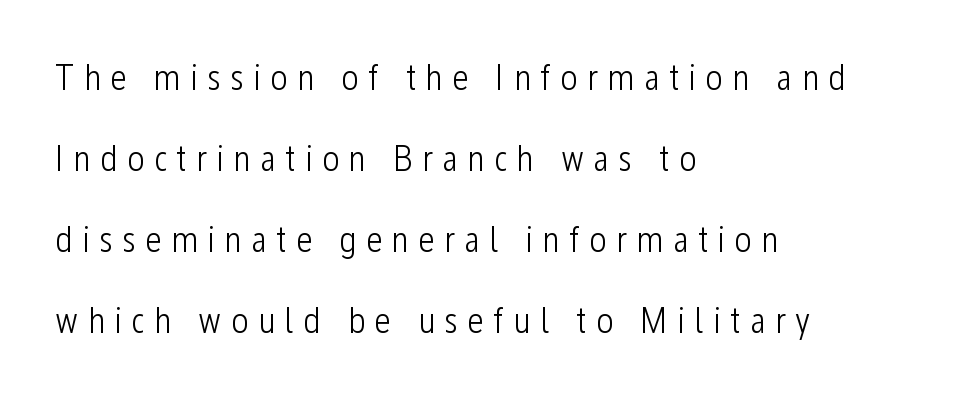
Q: Is the text bold? A: No.
Q: Is the text italic (slanted)? A: No, it is upright.
Q: Is the typeface a serif or a sans-serif typeface? A: Sans-serif.
Q: Is the text underlined? A: No.
Q: How is the paragraph aligned? A: Left-aligned.
Q: Is the spacing between letters normal or unusually wide? A: Unusually wide.
Q: Is the spacing between lines tight, normal or loose? A: Loose.
Q: Width (condensed, normal, or wide)? A: Condensed.
Q: Stroke contrast? A: Low.
Q: x-height? A: Medium.
Q: Monospaced? A: No.
